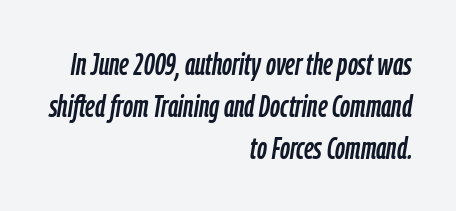
{"italic": "yes", "lean": "right", "slant_degrees": 9, "width": "condensed", "stroke_contrast": "low", "x_height": "medium", "monospaced": "no", "underline": "no", "align": "right", "line_spacing": "normal", "line_spacing_ratio": 1.36, "letter_spacing": "normal", "letter_spacing_em": 0.0, "glyph_px": 31}
